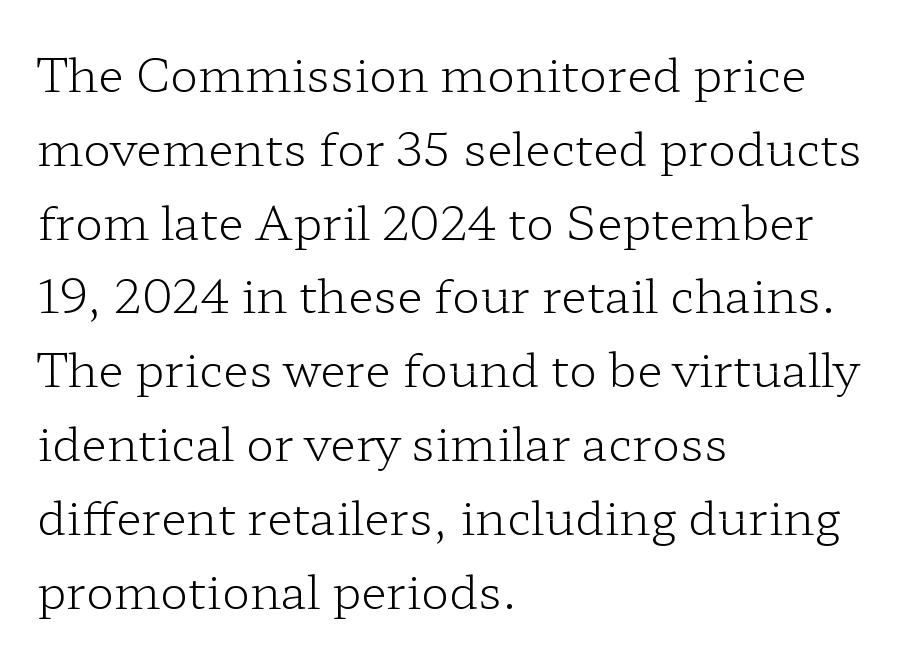
The image shows 47 px light, wide serif type, upright; set left-aligned, normal line spacing (1.57x), normal letter spacing, not underlined; low stroke contrast and a medium x-height.
